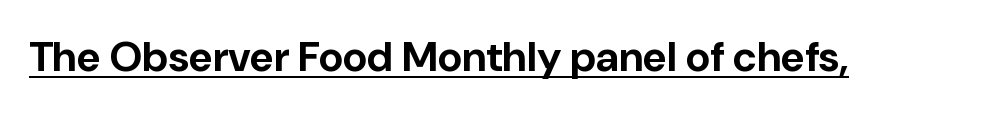
The image shows 42 px bold sans-serif type, upright; set normal letter spacing, underlined; low stroke contrast and a medium x-height.
